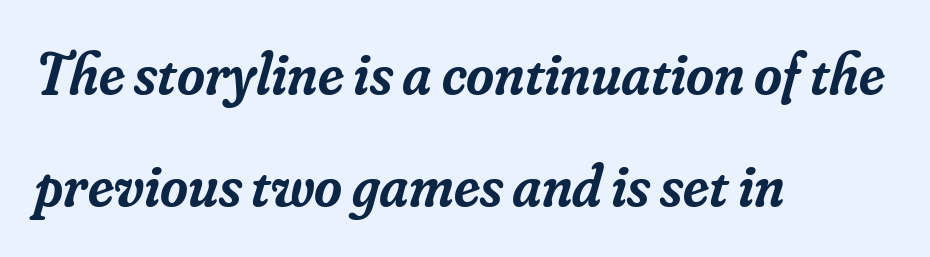
The image shows 60 px semibold serif type, italic (leaning right); set left-aligned, line spacing 1.86x, normal letter spacing, not underlined; low stroke contrast and a small x-height.
